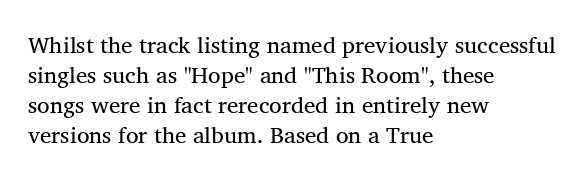
Q: Is the text bold? A: No.
Q: Is the text italic (slanted)? A: No, it is upright.
Q: Is the text underlined? A: No.
Q: How is the paragraph aligned? A: Left-aligned.
Q: Is the spacing between letters normal or unusually wide? A: Normal.
Q: Is the spacing between lines tight, normal or loose? A: Normal.
